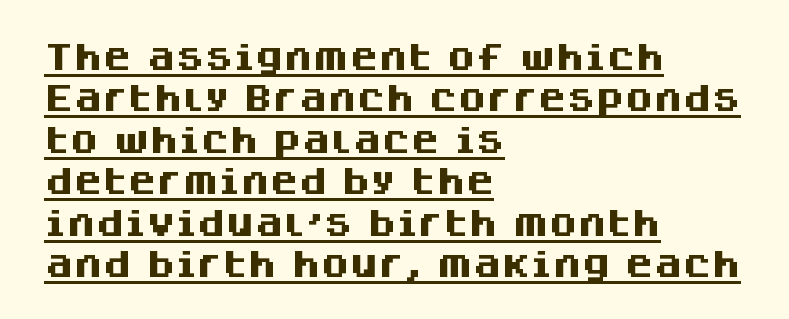
The image shows 29 px heavy sans-serif type, upright; set left-aligned, normal line spacing (1.43x), normal letter spacing, underlined; medium stroke contrast and a large x-height.
